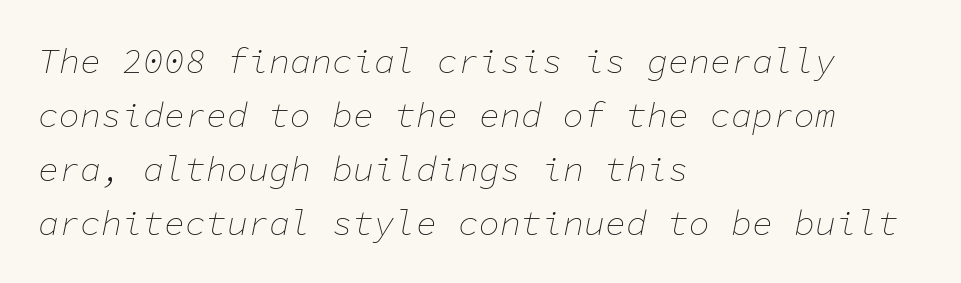
The image shows 35 px thin type, italic (leaning right), monospaced; set left-aligned, normal line spacing (1.54x), normal letter spacing, not underlined; low stroke contrast and a medium x-height.
